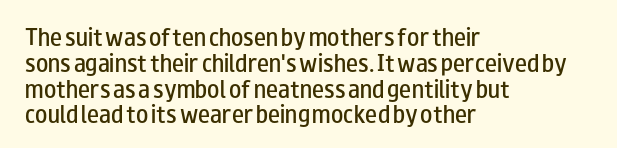
Q: Is the text bold? A: Semi-bold.
Q: Is the text italic (slanted)? A: No, it is upright.
Q: Is the text underlined? A: No.
Q: How is the paragraph aligned? A: Left-aligned.
Q: Is the spacing between letters normal or unusually wide? A: Normal.
Q: Is the spacing between lines tight, normal or loose? A: Normal.
